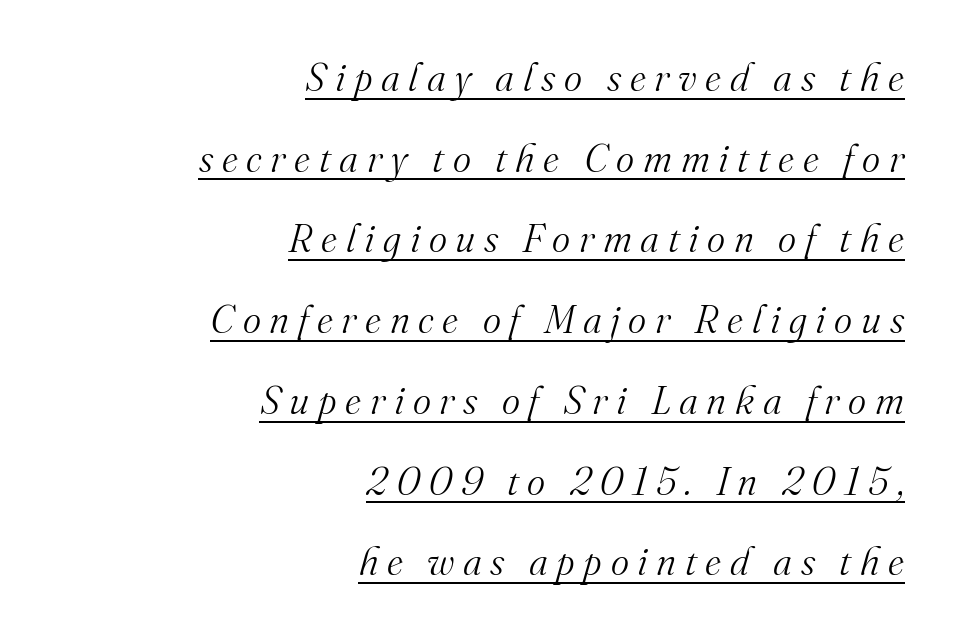
{"serif": "yes", "italic": "yes", "lean": "right", "slant_degrees": 16, "bold": "no", "weight": "light", "width": "normal", "stroke_contrast": "medium", "x_height": "small", "monospaced": "no", "underline": "yes", "align": "right", "line_spacing": "loose", "line_spacing_ratio": 2.07, "letter_spacing": "wide", "letter_spacing_em": 0.22, "glyph_px": 39}
